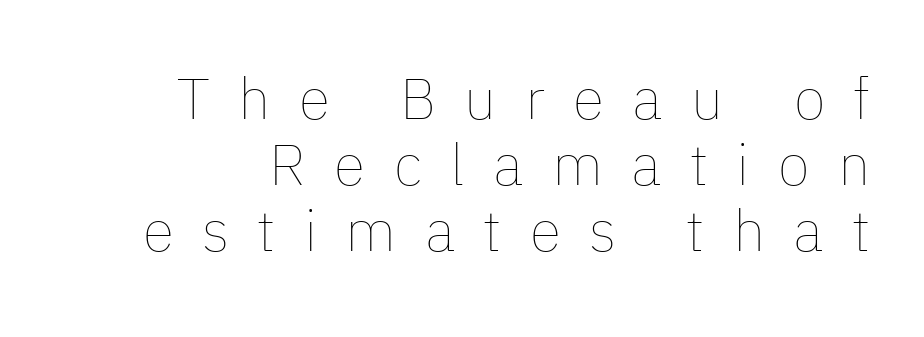
Q: Is the text bold? A: No.
Q: Is the text italic (slanted)? A: No, it is upright.
Q: Is the text underlined? A: No.
Q: How is the paragraph aligned? A: Right-aligned.
Q: Is the spacing between letters normal or unusually wide? A: Unusually wide.
Q: Is the spacing between lines tight, normal or loose? A: Tight.
Q: Width (condensed, normal, or wide)? A: Normal.
Q: Stroke contrast? A: Low.
Q: x-height? A: Medium.
Q: Monospaced? A: No.
